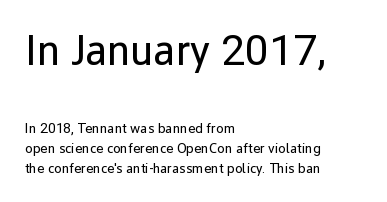
Which of the two is more prominent by size? The first, at the top. Only glyphs here, with clear space below each row. Each new line begins a customary step beneath the previous one. Think of a printed novel: that variable character pitch is what you see here. A student would call this left alignment; a typographer would say flush left, rag right. This sample uses plain, unmodified letter spacing.
